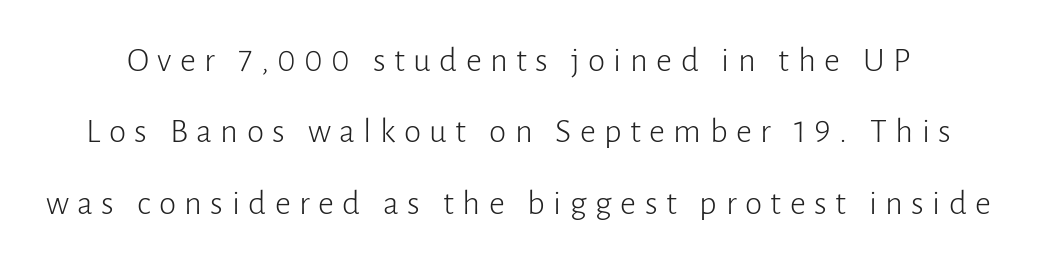
Q: Is the text bold? A: No.
Q: Is the text italic (slanted)? A: No, it is upright.
Q: Is the typeface a serif or a sans-serif typeface? A: Sans-serif.
Q: Is the text underlined? A: No.
Q: Is the spacing between letters normal or unusually wide? A: Unusually wide.
Q: Is the spacing between lines tight, normal or loose? A: Loose.
Q: Width (condensed, normal, or wide)? A: Normal.
Q: Stroke contrast? A: Low.
Q: x-height? A: Medium.
Q: Monospaced? A: No.
